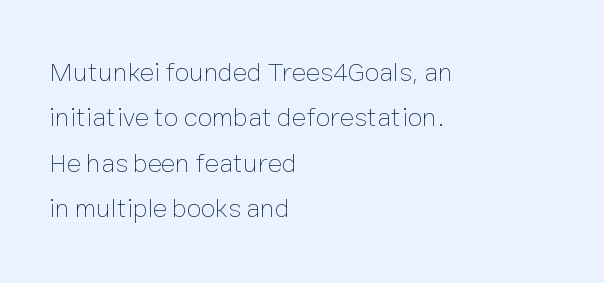
Q: Is the text bold? A: No.
Q: Is the text italic (slanted)? A: No, it is upright.
Q: Is the text underlined? A: No.
Q: How is the paragraph aligned? A: Left-aligned.
Q: Is the spacing between letters normal or unusually wide? A: Normal.
Q: Is the spacing between lines tight, normal or loose? A: Normal.
